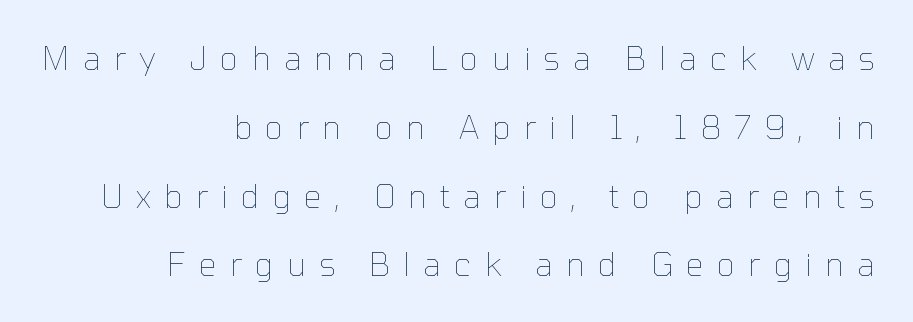
{"italic": "no", "bold": "no", "weight": "thin", "width": "normal", "stroke_contrast": "low", "x_height": "medium", "monospaced": "no", "underline": "no", "align": "right", "line_spacing": "loose", "line_spacing_ratio": 2.15, "letter_spacing": "wide", "letter_spacing_em": 0.41, "glyph_px": 32}
